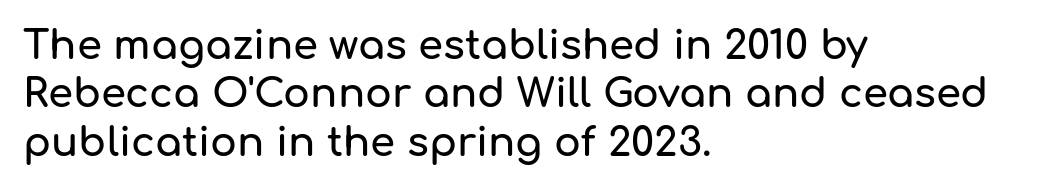
Q: Is the text italic (slanted)? A: No, it is upright.
Q: Is the typeface a serif or a sans-serif typeface? A: Sans-serif.
Q: Is the text underlined? A: No.
Q: How is the paragraph aligned? A: Left-aligned.
Q: Is the spacing between letters normal or unusually wide? A: Normal.
Q: Width (condensed, normal, or wide)? A: Normal.
Q: Stroke contrast? A: Low.
Q: x-height? A: Medium.
Q: Monospaced? A: No.
